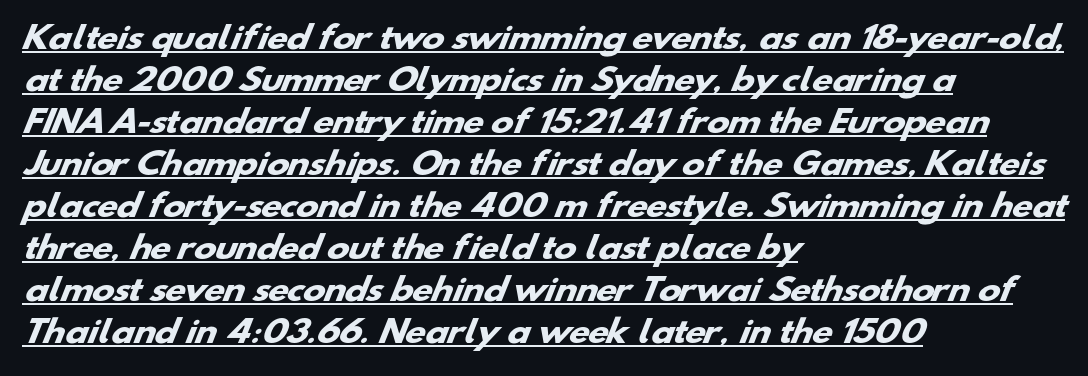
The image shows 30 px heavy, wide sans-serif type; set left-aligned, normal line spacing (1.4x), normal letter spacing, underlined; low stroke contrast and a small x-height.
